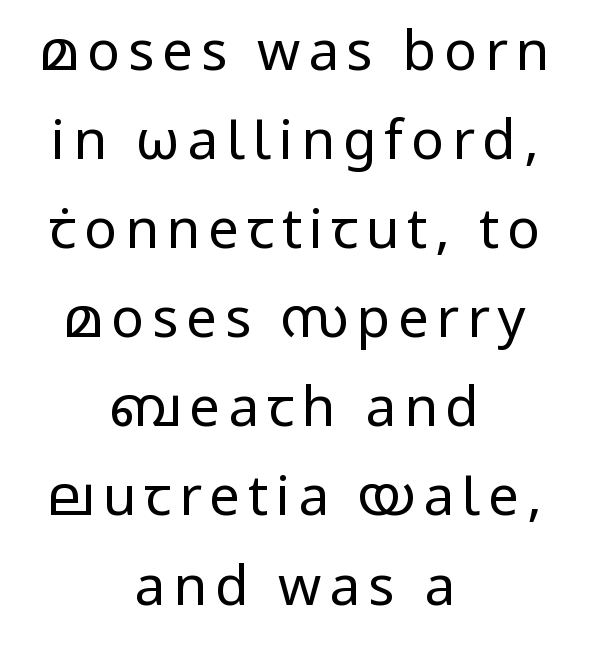
Q: Is the text bold? A: No.
Q: Is the text italic (slanted)? A: No, it is upright.
Q: Is the typeface a serif or a sans-serif typeface? A: Sans-serif.
Q: Is the text underlined? A: No.
Q: How is the paragraph aligned? A: Centered.
Q: Is the spacing between lines tight, normal or loose? A: Normal.
Q: Width (condensed, normal, or wide)? A: Normal.
Q: Stroke contrast? A: Low.
Q: x-height? A: Medium.
Q: Monospaced? A: No.
